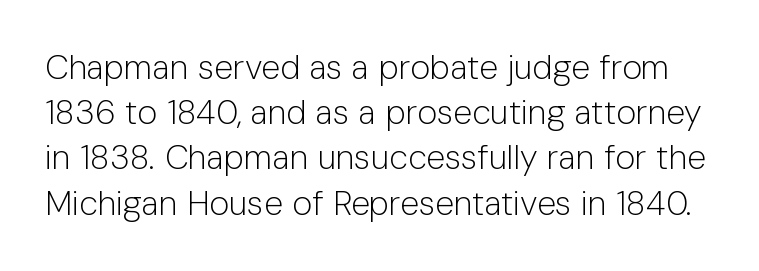
The image shows 34 px light sans-serif type, upright; set normal line spacing (1.33x), normal letter spacing, not underlined; low stroke contrast and a medium x-height.
